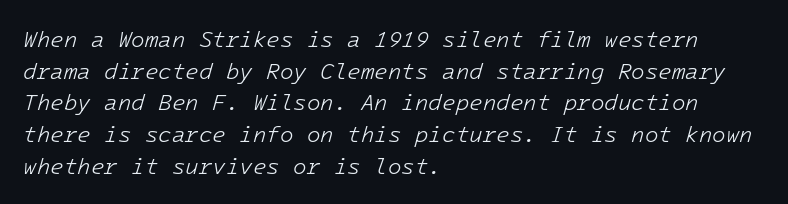
{"italic": "yes", "lean": "right", "slant_degrees": 16, "bold": "no", "underline": "no", "align": "left", "line_spacing": "normal", "line_spacing_ratio": 1.44, "letter_spacing": "normal", "letter_spacing_em": 0.0, "glyph_px": 22}
